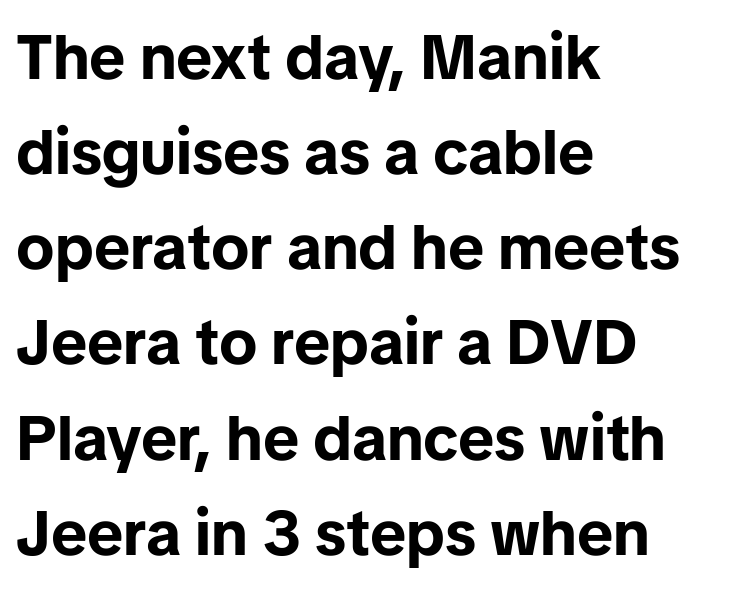
{"serif": "no", "italic": "no", "bold": "yes", "weight": "bold", "width": "normal", "stroke_contrast": "low", "x_height": "medium", "monospaced": "no", "underline": "no", "align": "left", "line_spacing": "normal", "line_spacing_ratio": 1.51, "letter_spacing": "normal", "letter_spacing_em": 0.0, "glyph_px": 63}
